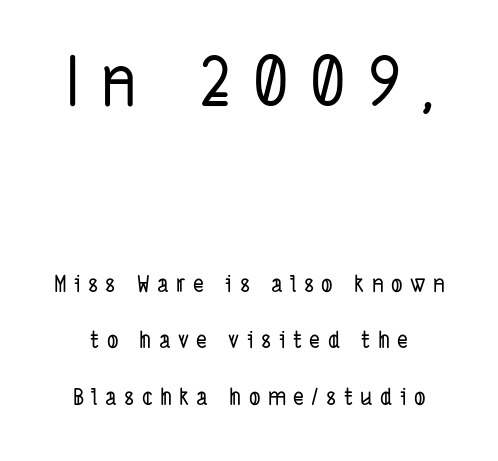
Q: Is the typeface a serif or a sans-serif typeface? A: Sans-serif.
Q: Is the text underlined? A: No.
Q: Is the spacing between letters normal or unusually wide? A: Unusually wide.
Q: Is the spacing between lines tight, normal or loose? A: Loose.
Q: Which block of text is set in a larger size, the first (top) or the second (bottom)? A: The first (top) one.
Q: Width (condensed, normal, or wide)? A: Condensed.
Q: Stroke contrast? A: Low.
Q: x-height? A: Medium.
Q: Monospaced? A: No.
